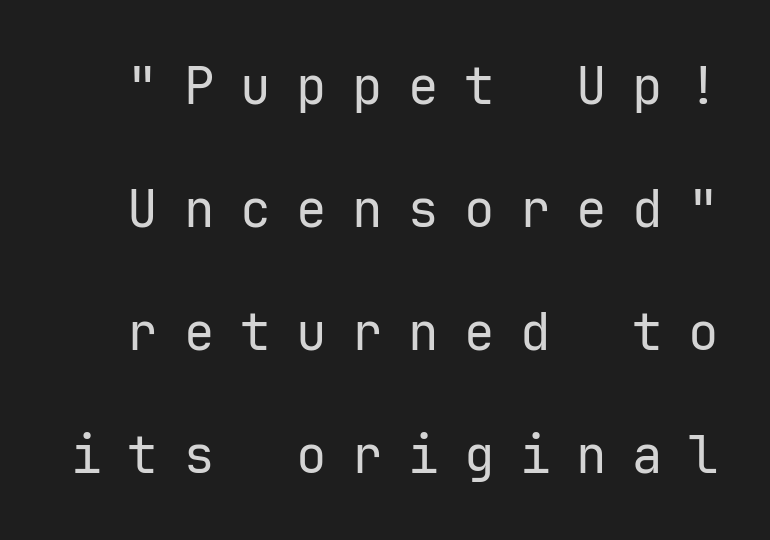
The image shows 51 px regular-weight sans-serif type, upright, monospaced; set loose line spacing (2.41x), unusually wide letter spacing (+0.5 em), not underlined; low stroke contrast and a medium x-height.
